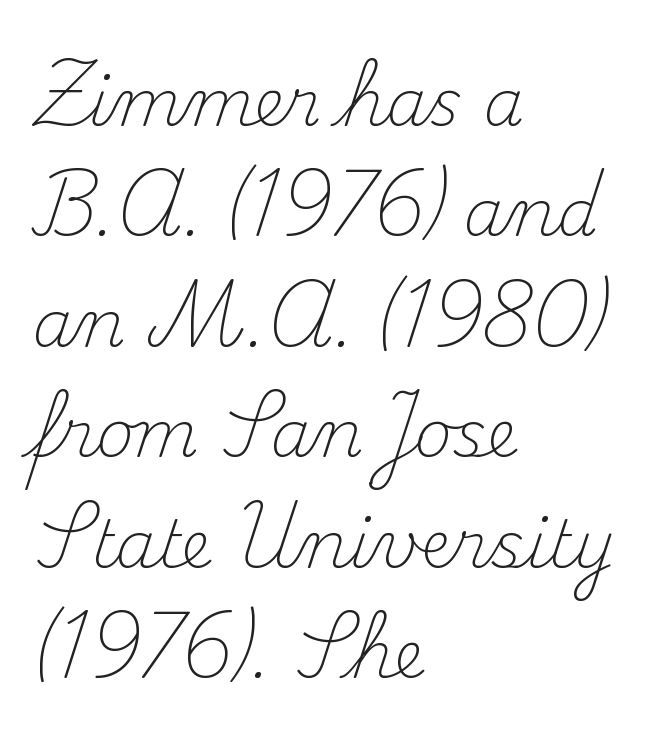
Q: Is the text bold? A: No.
Q: Is the text italic (slanted)? A: Yes.
Q: Is the typeface a serif or a sans-serif typeface? A: Serif.
Q: Is the text underlined? A: No.
Q: How is the paragraph aligned? A: Left-aligned.
Q: Is the spacing between letters normal or unusually wide? A: Normal.
Q: Is the spacing between lines tight, normal or loose? A: Normal.
Q: Width (condensed, normal, or wide)? A: Normal.
Q: Stroke contrast? A: Medium.
Q: x-height? A: Small.
Q: Monospaced? A: No.
